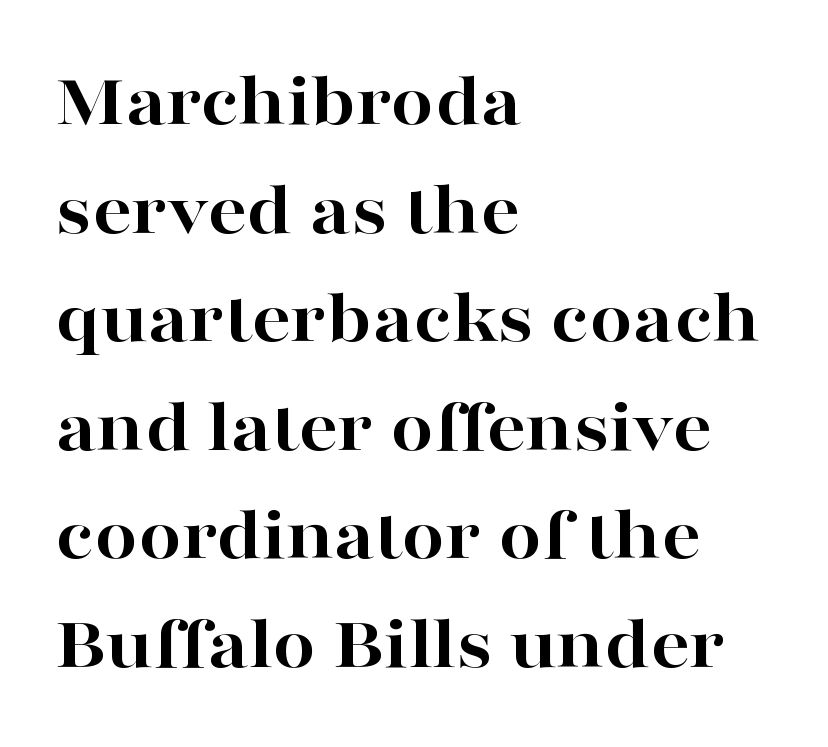
Q: Is the text bold? A: Yes.
Q: Is the text italic (slanted)? A: No, it is upright.
Q: Is the typeface a serif or a sans-serif typeface? A: Serif.
Q: Is the text underlined? A: No.
Q: How is the paragraph aligned? A: Left-aligned.
Q: Is the spacing between letters normal or unusually wide? A: Normal.
Q: Is the spacing between lines tight, normal or loose? A: Normal.
Q: Width (condensed, normal, or wide)? A: Wide.
Q: Stroke contrast? A: High.
Q: x-height? A: Medium.
Q: Monospaced? A: No.
